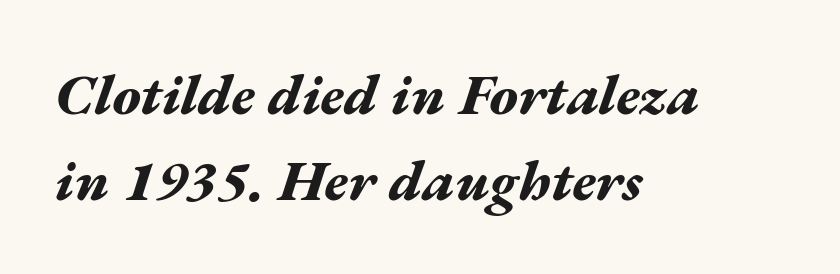
Compared with typical body copy, the letter spacing here is the same. In terms of posture, this sample is oblique. Nobody drew a line under any word here. The lines sit at an ordinary, default distance from one another. Heavy-handed strokes throughout: this text is bold. Line starts are locked; line ends wander.
